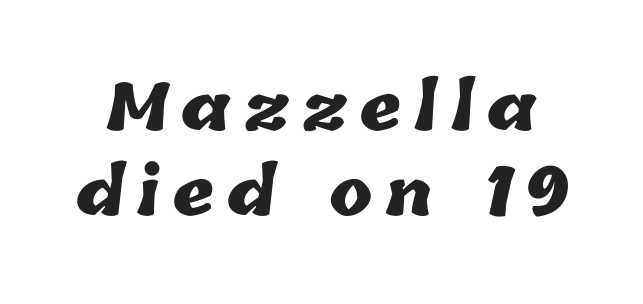
{"bold": "yes", "weight": "heavy", "width": "normal", "stroke_contrast": "low", "x_height": "medium", "monospaced": "no", "underline": "no", "line_spacing": "normal", "line_spacing_ratio": 1.31, "glyph_px": 65}
